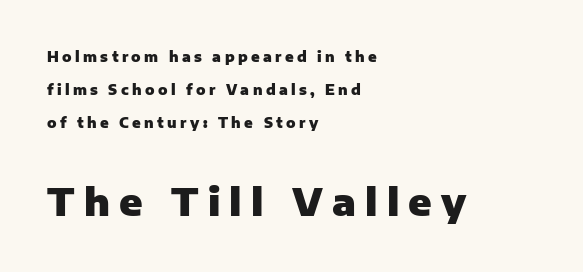
{"serif": "no", "italic": "no", "bold": "yes", "weight": "heavy", "width": "normal", "stroke_contrast": "low", "x_height": "medium", "monospaced": "no", "underline": "no", "align": "left", "line_spacing": "loose", "line_spacing_ratio": 2.34, "letter_spacing": "wide", "letter_spacing_em": 0.24, "larger_block": "second", "size_ratio": 2.71, "glyph_px": 38}
